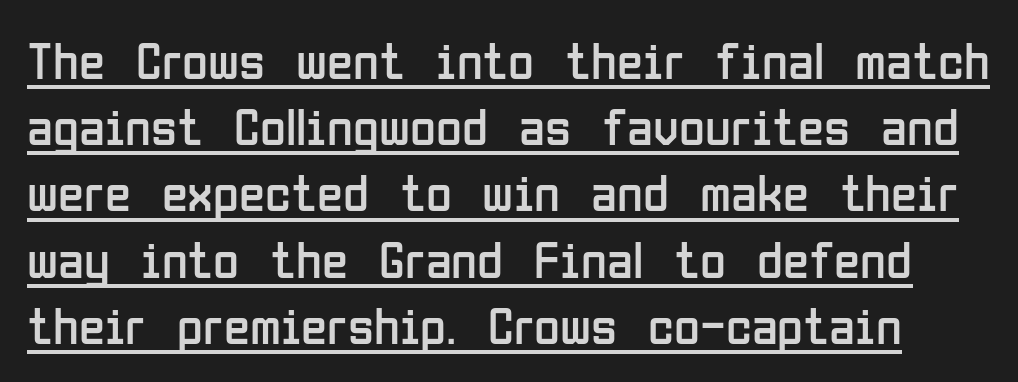
The image shows 53 px regular-weight, condensed sans-serif type, upright; set normal line spacing (1.25x), normal letter spacing, underlined; low stroke contrast and a medium x-height.
